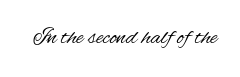
Only glyphs here, with clear space below each row. Between one letter and the next there's only the usual sliver of space. Is this a heavy cut? Hardly; it is regular or lighter.
